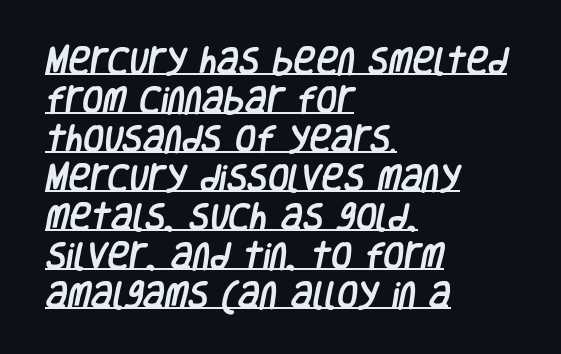
The image shows 30 px condensed sans-serif type; set left-aligned, normal line spacing (1.3x), normal letter spacing, underlined; low stroke contrast and a large x-height.
